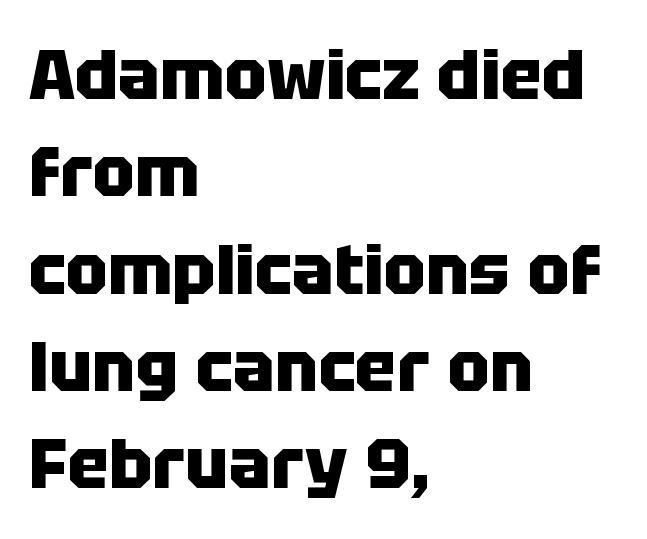
{"serif": "no", "italic": "no", "bold": "yes", "weight": "heavy", "width": "normal", "stroke_contrast": "low", "x_height": "large", "monospaced": "no", "underline": "no", "align": "left", "line_spacing": "normal", "line_spacing_ratio": 1.39, "letter_spacing": "normal", "letter_spacing_em": 0.0, "glyph_px": 70}
